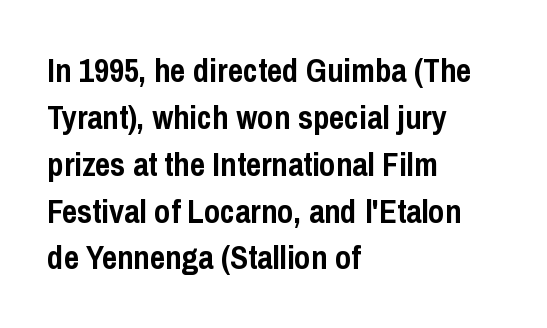
This is the regular roman posture of the typeface. Set as a true bold cut, around the 700 mark. Is this a fixed-width face? No — the glyphs have proportional, varying widths. A typesetter would call this zero additional tracking.
